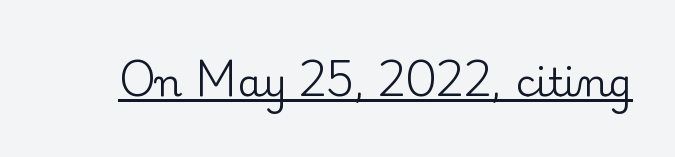
{"serif": "yes", "italic": "no", "bold": "no", "weight": "regular", "width": "normal", "stroke_contrast": "low", "x_height": "small", "monospaced": "no", "underline": "yes", "letter_spacing": "normal", "letter_spacing_em": 0.0, "glyph_px": 39}
